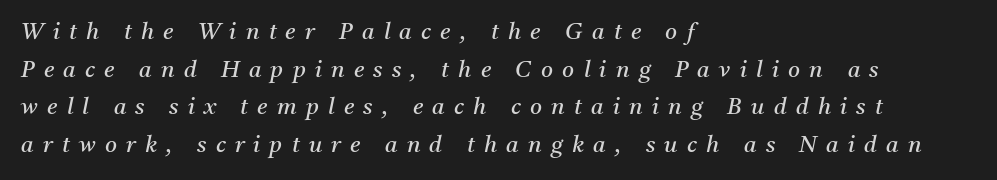
The image shows 23 px text type, italic (leaning right); set left-aligned, normal line spacing (1.64x), unusually wide letter spacing (+0.4 em), not underlined.
